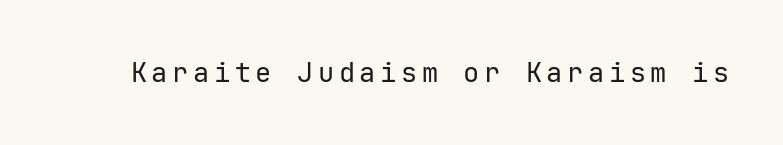
{"italic": "no", "bold": "no", "underline": "no", "glyph_px": 27}
